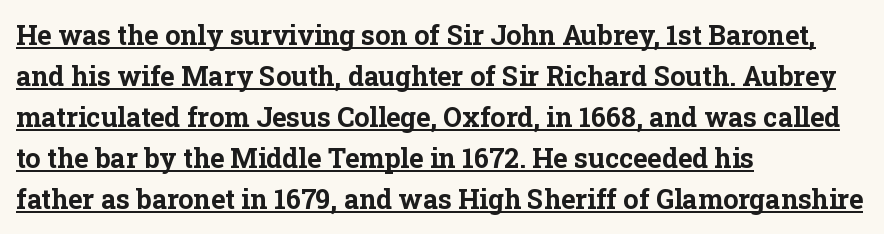
The image shows 27 px bold type, upright; set left-aligned, normal line spacing (1.52x), normal letter spacing, underlined.
